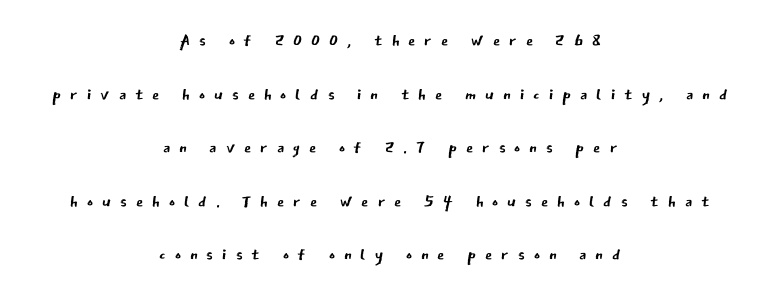
Q: Is the text bold? A: No.
Q: Is the text italic (slanted)? A: No, it is upright.
Q: Is the text underlined? A: No.
Q: How is the paragraph aligned? A: Centered.
Q: Is the spacing between letters normal or unusually wide? A: Unusually wide.
Q: Is the spacing between lines tight, normal or loose? A: Loose.
